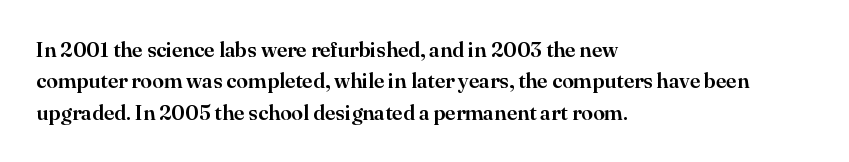
{"italic": "no", "underline": "no", "align": "left", "line_spacing": "normal", "line_spacing_ratio": 1.5, "letter_spacing": "normal", "letter_spacing_em": 0.0, "glyph_px": 21}
